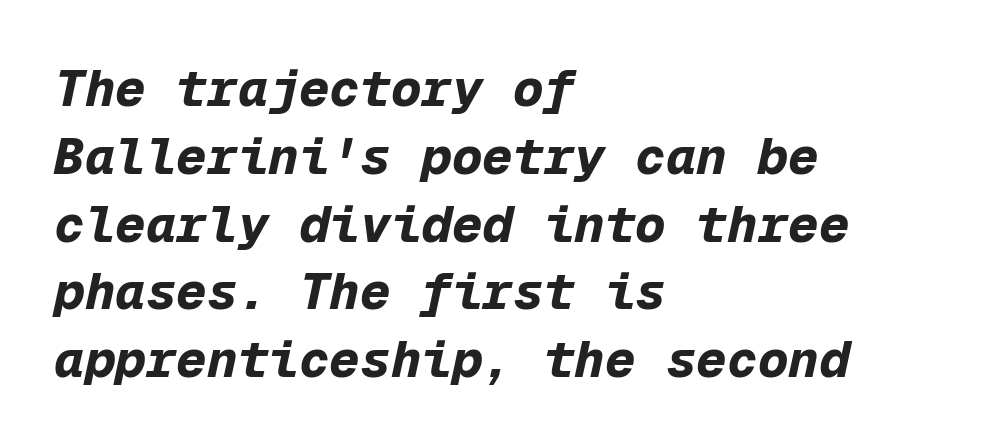
{"italic": "yes", "lean": "right", "slant_degrees": 12, "bold": "yes", "weight": "bold", "width": "normal", "stroke_contrast": "low", "x_height": "medium", "monospaced": "yes", "underline": "no", "align": "left", "line_spacing": "normal", "line_spacing_ratio": 1.33, "letter_spacing": "normal", "letter_spacing_em": 0.0, "glyph_px": 51}
